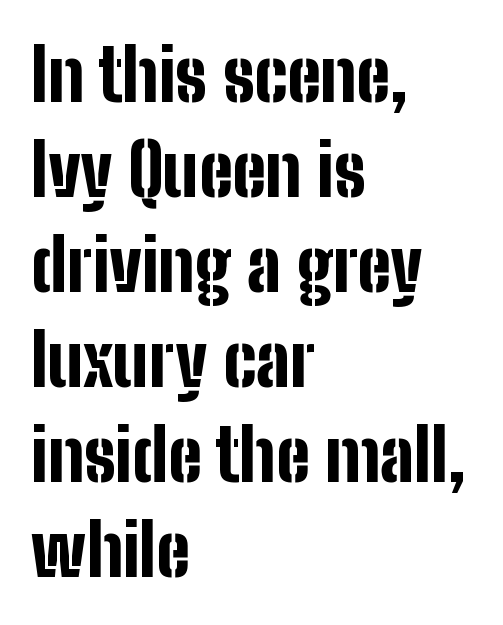
Grotesque or geometric, the face here clearly has no serifs. The face used here is rendered with its standard letterfit. A typesetter would call this proportional, since set widths differ per character. Notice how the stems are strictly vertical — no italics here. Any mark beneath the type? The region is blank. Summary of weight: heavy, a full bold.
